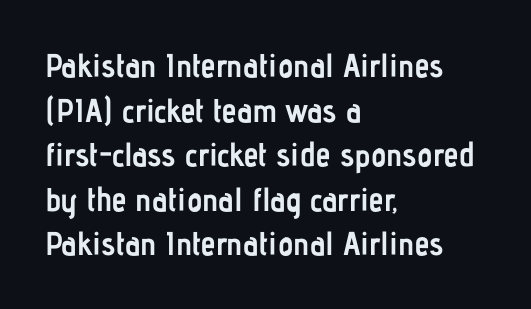
Q: Is the text bold? A: Yes.
Q: Is the text italic (slanted)? A: No, it is upright.
Q: Is the typeface a serif or a sans-serif typeface? A: Sans-serif.
Q: Is the text underlined? A: No.
Q: How is the paragraph aligned? A: Left-aligned.
Q: Is the spacing between letters normal or unusually wide? A: Normal.
Q: Is the spacing between lines tight, normal or loose? A: Normal.
Q: Width (condensed, normal, or wide)? A: Condensed.
Q: Stroke contrast? A: Low.
Q: x-height? A: Medium.
Q: Monospaced? A: No.
